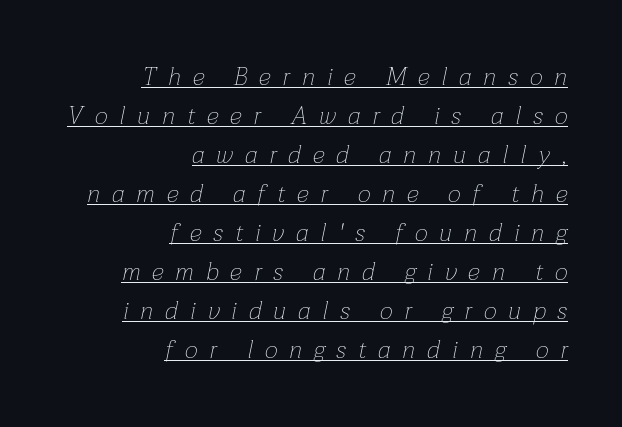
{"italic": "yes", "lean": "right", "slant_degrees": 12, "bold": "no", "underline": "yes", "align": "right", "line_spacing": "normal", "line_spacing_ratio": 1.56, "letter_spacing": "wide", "letter_spacing_em": 0.48, "glyph_px": 25}
